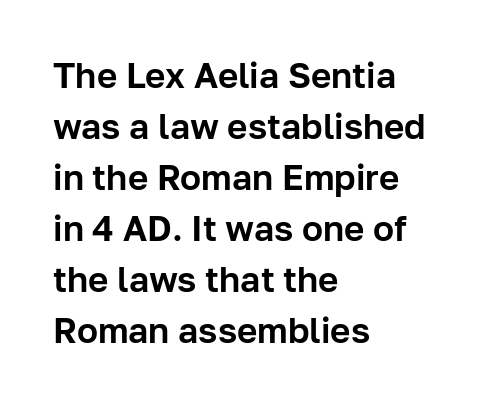
The image shows 35 px sans-serif type, upright; set left-aligned, normal line spacing (1.46x), normal letter spacing, not underlined; low stroke contrast and a medium x-height.
